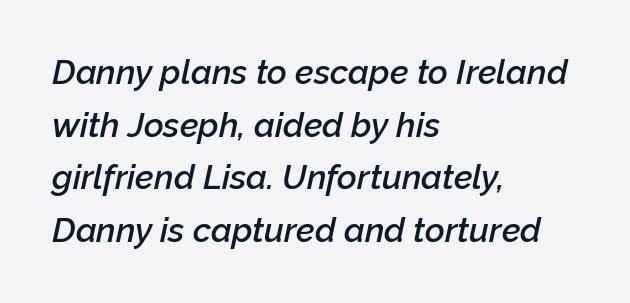
{"italic": "yes", "lean": "right", "slant_degrees": 12, "bold": "semi", "weight": "semibold", "width": "normal", "stroke_contrast": "low", "x_height": "medium", "monospaced": "no", "underline": "no", "align": "left", "line_spacing": "normal", "line_spacing_ratio": 1.55, "letter_spacing": "normal", "letter_spacing_em": 0.0, "glyph_px": 34}
